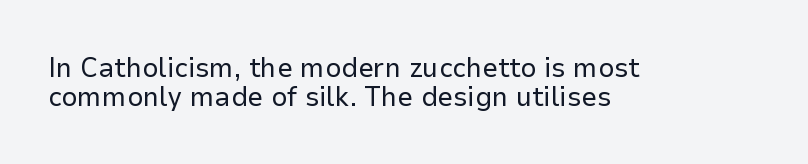
The letters stand straight up with perfectly vertical stems. A bare baseline throughout the passage. Character widths vary here, with narrow letters taking less room than wide ones. Letterform terminals end flat and unadorned throughout the passage. No letter is thick-stroked: the sample isn't bold. The passage shown has conventional tracking throughout.
